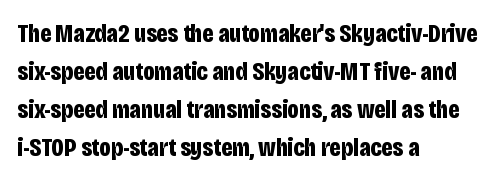
Q: Is the text bold? A: Yes.
Q: Is the text italic (slanted)? A: No, it is upright.
Q: Is the text underlined? A: No.
Q: How is the paragraph aligned? A: Left-aligned.
Q: Is the spacing between letters normal or unusually wide? A: Normal.
Q: Is the spacing between lines tight, normal or loose? A: Normal.
